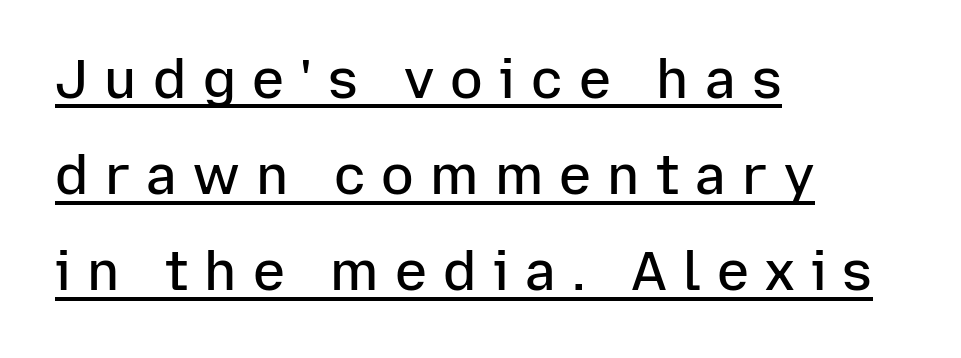
Tracking value appears strongly positive — letters spread wide. You could not count columns in this text — the font is proportionally spaced. The passage shown is underscored from start to finish. Upright lettering throughout. Reading down the block, your eye returns to a fixed left position each line.
